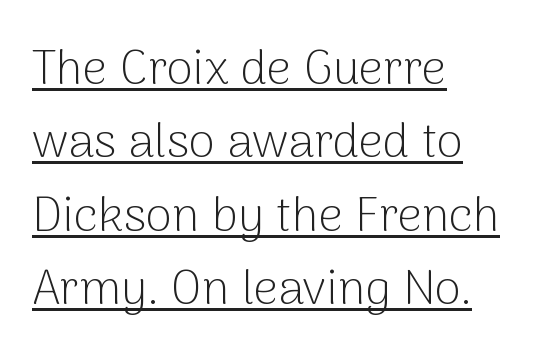
{"serif": "no", "italic": "no", "bold": "no", "weight": "light", "width": "normal", "stroke_contrast": "low", "x_height": "medium", "monospaced": "no", "underline": "yes", "align": "left", "line_spacing": "normal", "line_spacing_ratio": 1.53, "letter_spacing": "normal", "letter_spacing_em": 0.0, "glyph_px": 48}
